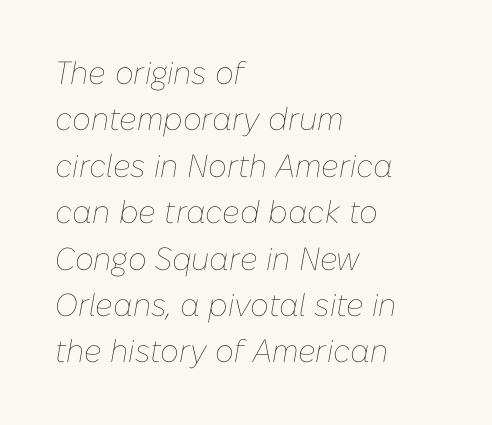
Q: Is the text bold? A: No.
Q: Is the text italic (slanted)? A: Yes, it leans right by about 10 degrees.
Q: Is the text underlined? A: No.
Q: How is the paragraph aligned? A: Left-aligned.
Q: Is the spacing between letters normal or unusually wide? A: Normal.
Q: Is the spacing between lines tight, normal or loose? A: Normal.
Q: Width (condensed, normal, or wide)? A: Normal.
Q: Stroke contrast? A: Low.
Q: x-height? A: Medium.
Q: Monospaced? A: No.
